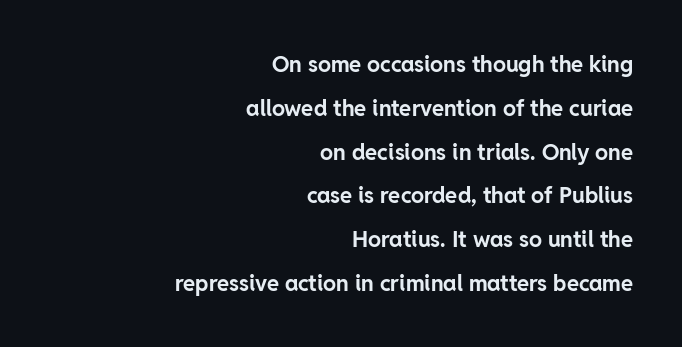
{"italic": "no", "bold": "yes", "underline": "no", "align": "right", "line_spacing": "loose", "line_spacing_ratio": 1.99, "letter_spacing": "normal", "letter_spacing_em": 0.0, "glyph_px": 22}
